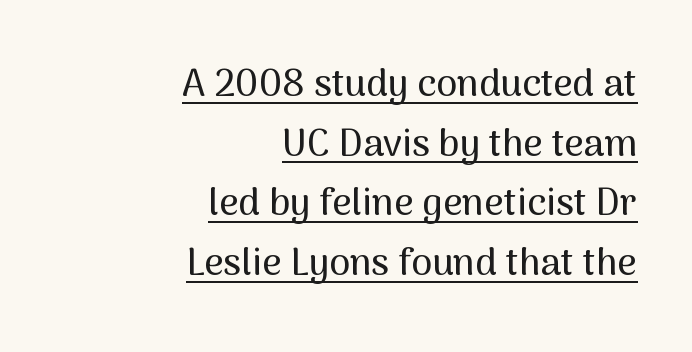
The image shows 38 px sans-serif type, upright; set right-aligned, normal line spacing (1.57x), normal letter spacing, underlined; medium stroke contrast and a medium x-height.
